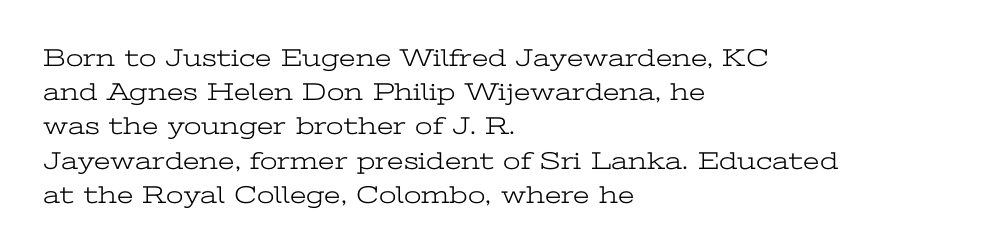
Q: Is the text bold? A: No.
Q: Is the text italic (slanted)? A: No, it is upright.
Q: Is the text underlined? A: No.
Q: How is the paragraph aligned? A: Left-aligned.
Q: Is the spacing between letters normal or unusually wide? A: Normal.
Q: Is the spacing between lines tight, normal or loose? A: Normal.
